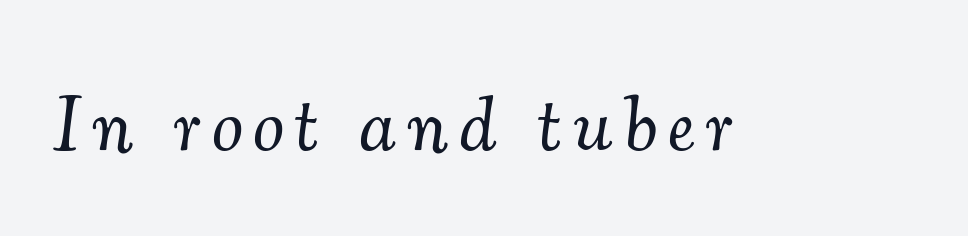
Tall strokes in this sample are angled rather than plumb. Plain, unruled lines of type. The face used here is seriffed, in the tradition of book romans. Each letter keeps its own natural width here, so spacing adapts to shape.
